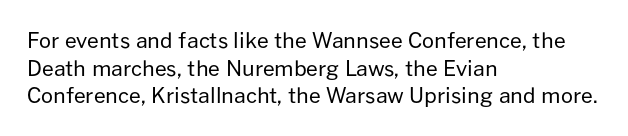
The image shows 21 px text type, upright; set left-aligned, normal line spacing (1.32x), normal letter spacing, not underlined.
